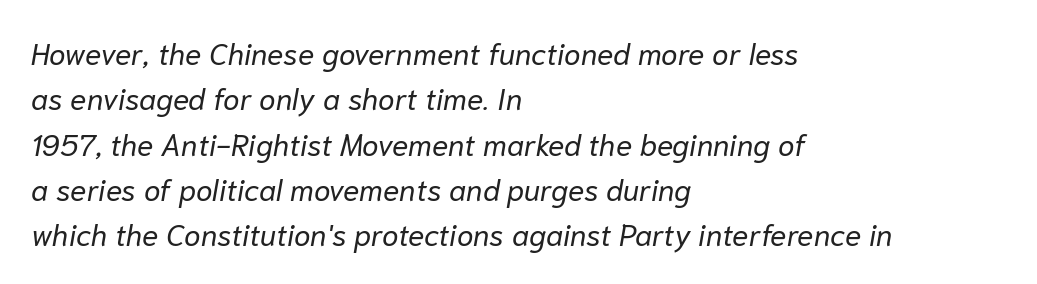
Q: Is the text bold? A: No.
Q: Is the text italic (slanted)? A: Yes, it leans right by about 10 degrees.
Q: Is the text underlined? A: No.
Q: How is the paragraph aligned? A: Left-aligned.
Q: Is the spacing between letters normal or unusually wide? A: Normal.
Q: Is the spacing between lines tight, normal or loose? A: Normal.
Q: Width (condensed, normal, or wide)? A: Normal.
Q: Stroke contrast? A: Low.
Q: x-height? A: Medium.
Q: Monospaced? A: No.
